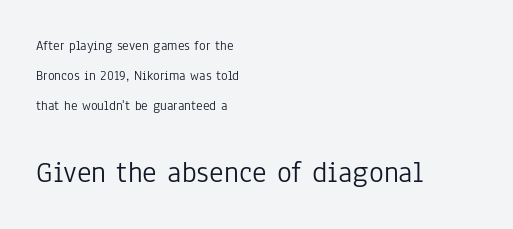
{"serif": "no", "italic": "no", "bold": "no", "weight": "light", "width": "condensed", "stroke_contrast": "low", "x_height": "medium", "monospaced": "no", "underline": "no", "align": "left", "line_spacing": "loose", "line_spacing_ratio": 2.16, "letter_spacing": "normal", "letter_spacing_em": 0.0, "larger_block": "second", "size_ratio": 2.21, "glyph_px": 31}
